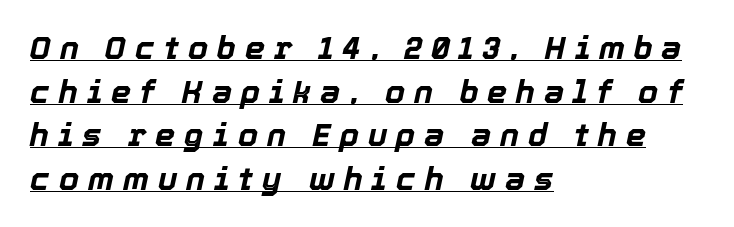
The type is letterspaced generously, with wide tracking. Regular leading. Notice how thick the strokes are: this is what a full bold looks like. The specimen includes a rule beneath the text block's lines.
